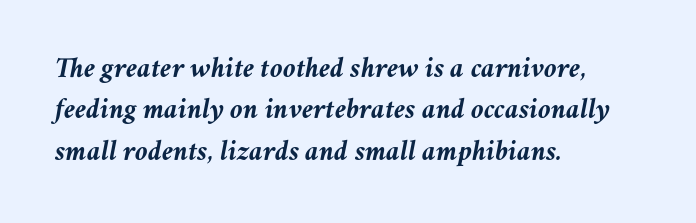
Q: Is the text bold? A: Yes.
Q: Is the text italic (slanted)? A: Yes, it leans right by about 11 degrees.
Q: Is the text underlined? A: No.
Q: How is the paragraph aligned? A: Left-aligned.
Q: Is the spacing between letters normal or unusually wide? A: Normal.
Q: Is the spacing between lines tight, normal or loose? A: Normal.
Q: Width (condensed, normal, or wide)? A: Normal.
Q: Stroke contrast? A: Medium.
Q: x-height? A: Medium.
Q: Monospaced? A: No.
